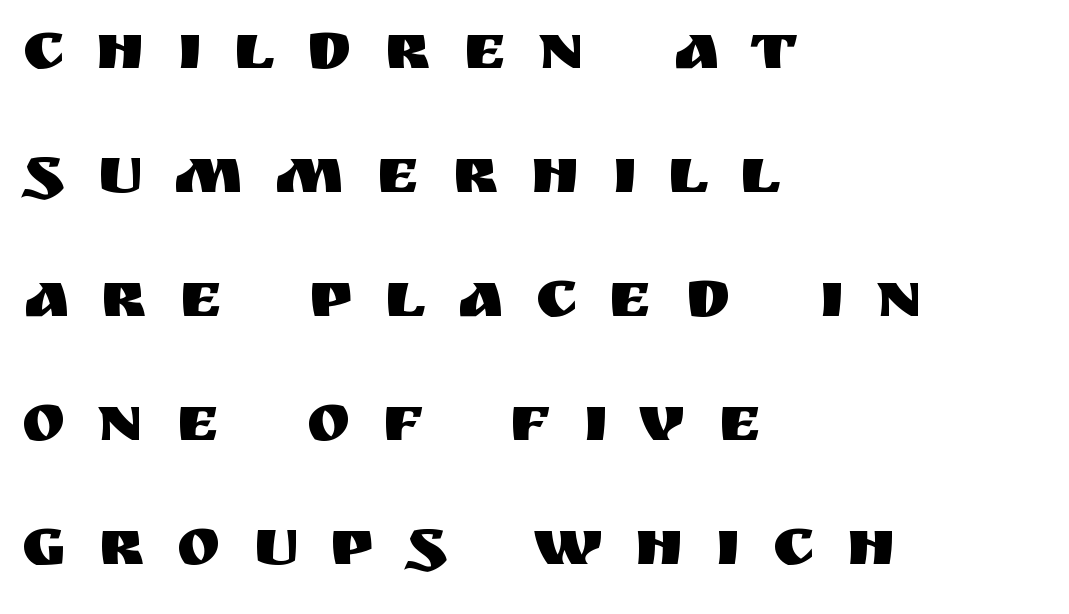
The paragraph has a hard left edge and a soft right edge. Spacing verdict: proportional, widths tailored to each character. Clear beneath every line of the passage. Loose tracking; the words dissolve into strings of separated letters. Stroke terminals: plain, sans-serif.
